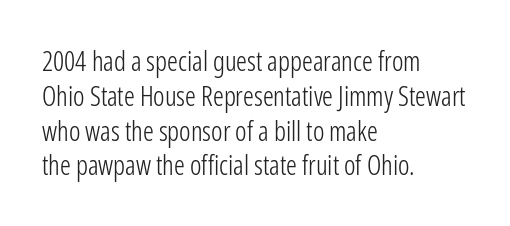
{"italic": "no", "bold": "no", "underline": "no", "align": "left", "line_spacing": "normal", "line_spacing_ratio": 1.29, "letter_spacing": "normal", "letter_spacing_em": 0.0, "glyph_px": 27}
